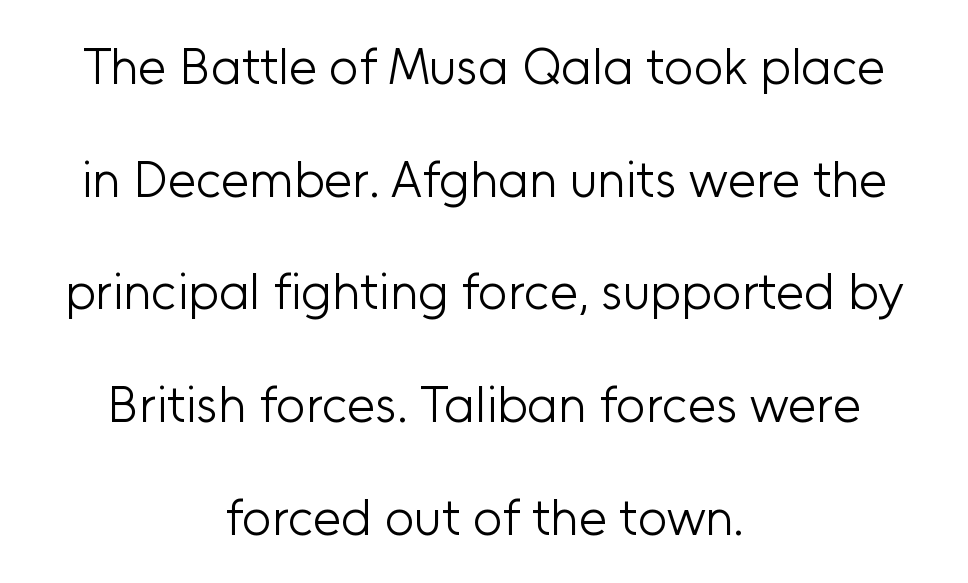
Default kerning and tracking; the words read as compact shapes. Type without underlining. Unlike a traditional serif, this face leaves its strokes unadorned. Upright lettering throughout. Compared with a flush-left layout, this one balances lines on the center instead.
